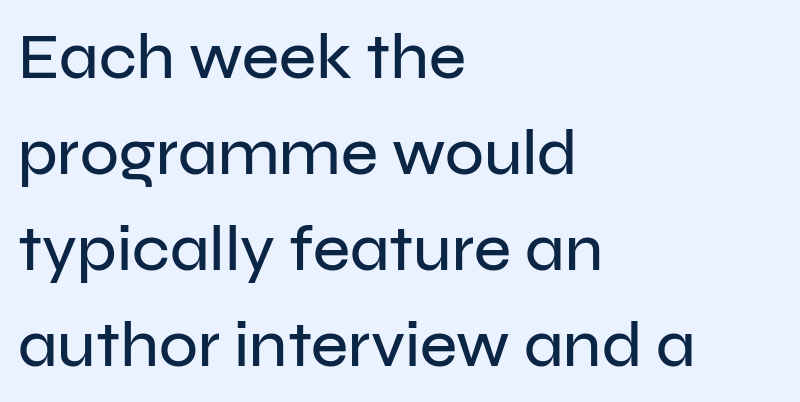
The passage shown is typed in a proportional face where columns would drift. In terms of posture, this sample is upright. Casual observation: everything's shoved over to the left. Successive baselines arrive at the customary interval. Spacing between characters is what you'd get straight out of the box.
